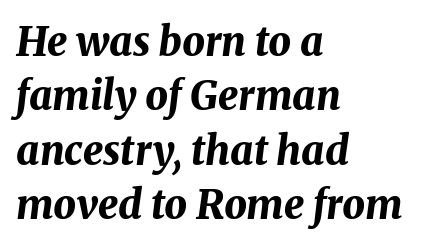
Varying glyph widths throughout — classic text-font behaviour. Italic: yes, the glyphs are oblique. The area under the type is left untouched. Honestly, the row spacing looks completely unremarkable.
